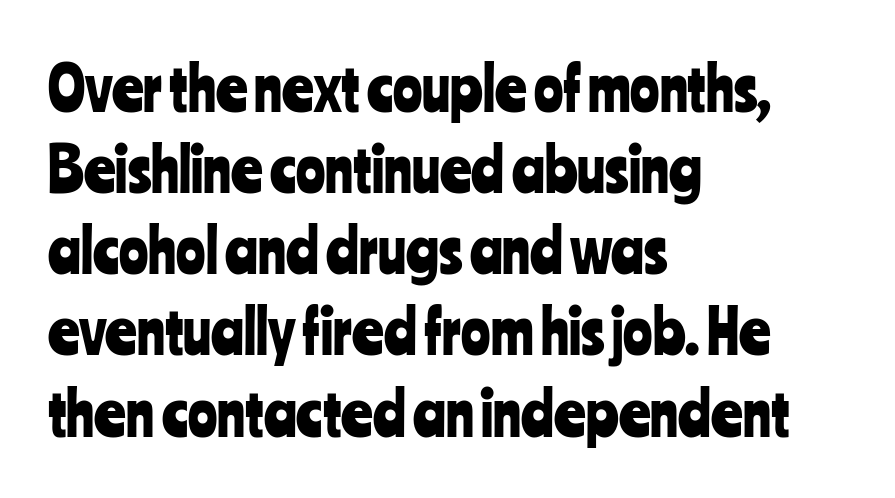
The image shows 61 px condensed sans-serif type, upright; set left-aligned, normal line spacing (1.33x), normal letter spacing, not underlined; low stroke contrast and a medium x-height.
